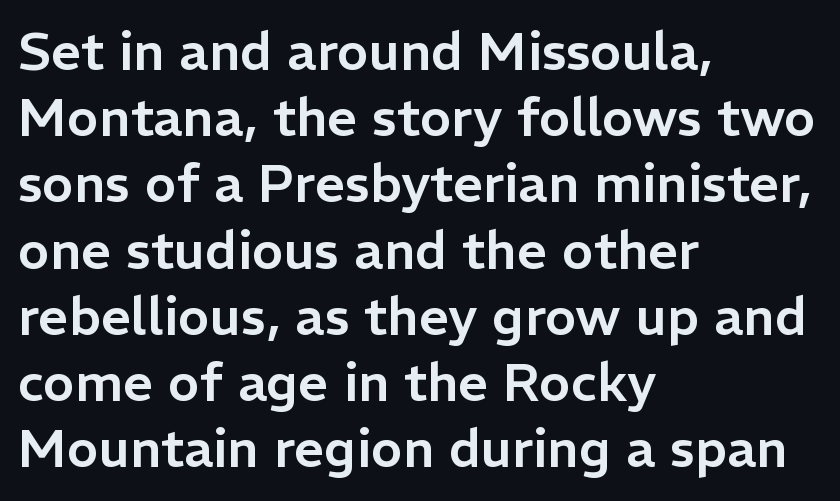
The image shows 53 px sans-serif type, upright; set left-aligned, normal line spacing (1.25x), normal letter spacing, not underlined; low stroke contrast and a medium x-height.
